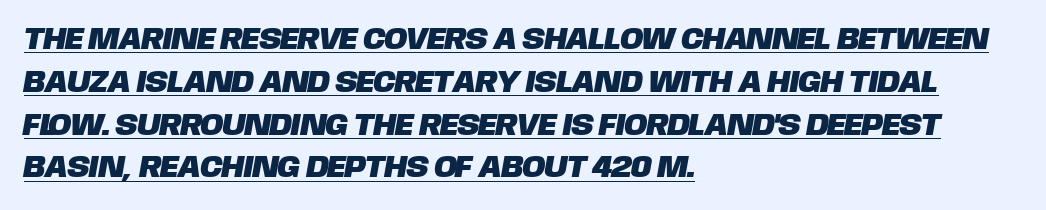
The image shows 31 px sans-serif type; set left-aligned, normal line spacing (1.38x), normal letter spacing, underlined; low stroke contrast and a large x-height.
